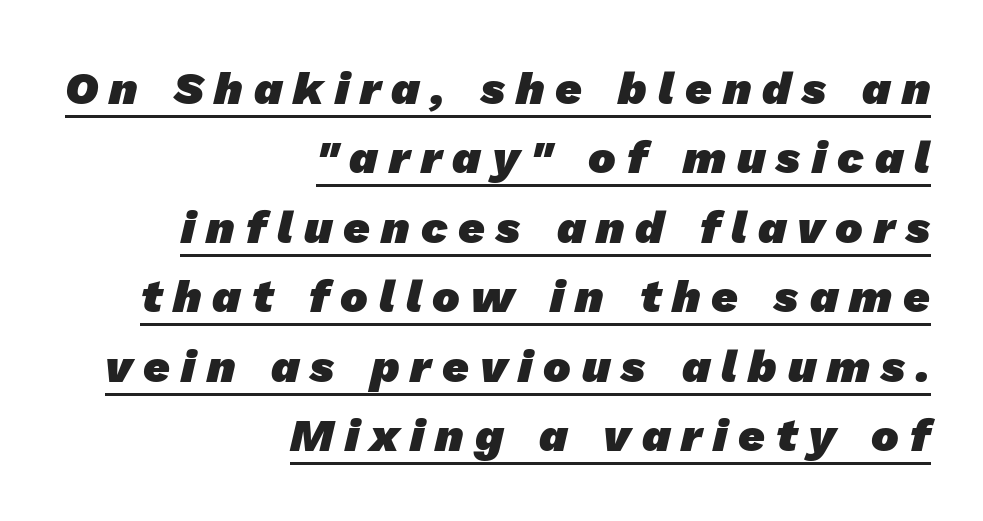
{"serif": "no", "bold": "yes", "weight": "heavy", "width": "normal", "stroke_contrast": "low", "x_height": "medium", "monospaced": "no", "underline": "yes", "align": "right", "line_spacing": "normal", "line_spacing_ratio": 1.51, "letter_spacing": "wide", "letter_spacing_em": 0.24, "glyph_px": 46}
